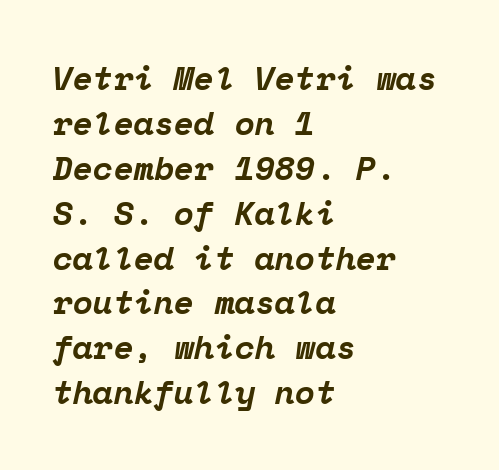
{"serif": "yes", "italic": "yes", "lean": "right", "slant_degrees": 12, "bold": "yes", "weight": "bold", "width": "normal", "stroke_contrast": "low", "x_height": "medium", "monospaced": "yes", "underline": "no", "align": "left", "line_spacing": "normal", "line_spacing_ratio": 1.36, "letter_spacing": "normal", "letter_spacing_em": 0.0, "glyph_px": 33}
